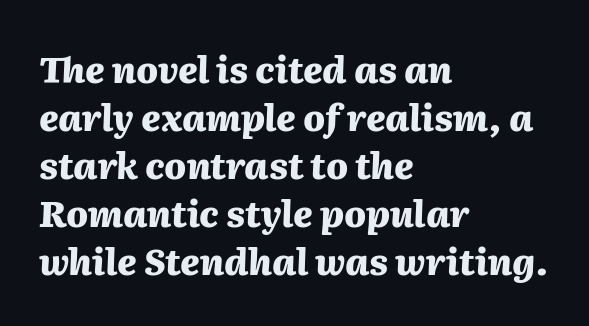
Q: Is the text bold? A: Yes.
Q: Is the text italic (slanted)? A: Yes, it leans right by about 2 degrees.
Q: Is the text underlined? A: No.
Q: How is the paragraph aligned? A: Left-aligned.
Q: Is the spacing between letters normal or unusually wide? A: Normal.
Q: Is the spacing between lines tight, normal or loose? A: Normal.
Q: Width (condensed, normal, or wide)? A: Normal.
Q: Stroke contrast? A: Medium.
Q: x-height? A: Medium.
Q: Monospaced? A: No.
